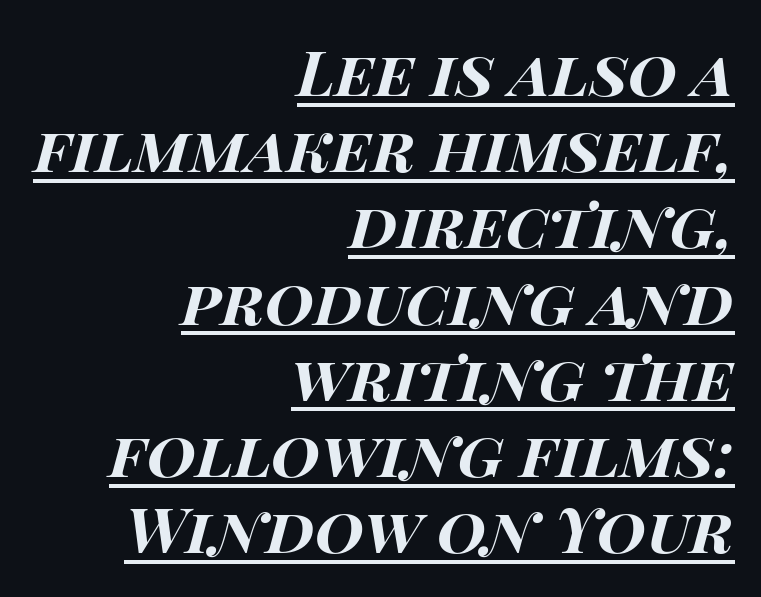
Q: Is the text bold? A: Yes.
Q: Is the text italic (slanted)? A: Yes, it leans right by about 15 degrees.
Q: Is the text underlined? A: Yes.
Q: How is the paragraph aligned? A: Right-aligned.
Q: Is the spacing between letters normal or unusually wide? A: Normal.
Q: Width (condensed, normal, or wide)? A: Wide.
Q: Stroke contrast? A: High.
Q: x-height? A: Large.
Q: Monospaced? A: No.
